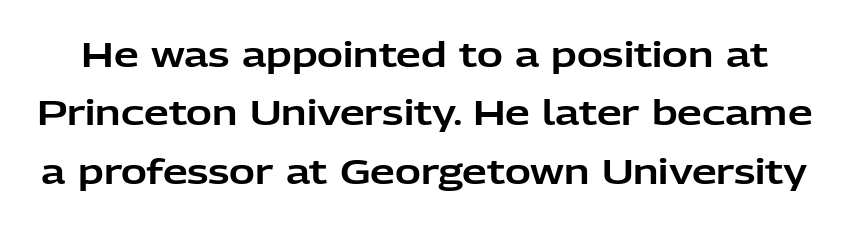
The image shows 35 px sans-serif type, upright; set normal line spacing (1.67x), normal letter spacing, not underlined; low stroke contrast and a medium x-height.
